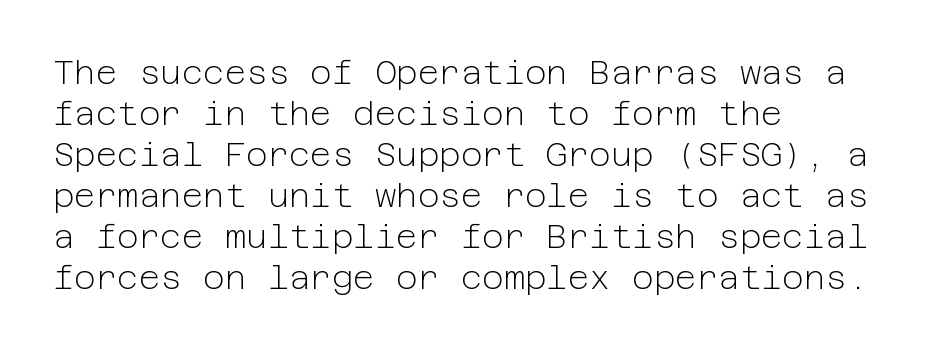
Is the stroke heavy? The answer is a plain regular-or-lighter. Does the type have serifs? No, each stem ends abruptly. A bare baseline throughout the passage. Nothing unusual about the tracking: characters are spaced as the font intends.
